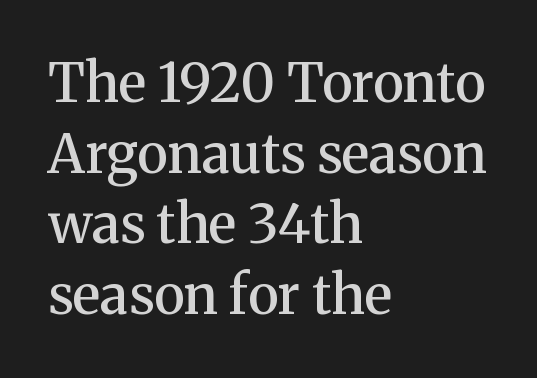
Q: Is the text bold? A: Semi-bold.
Q: Is the text italic (slanted)? A: No, it is upright.
Q: Is the typeface a serif or a sans-serif typeface? A: Serif.
Q: Is the text underlined? A: No.
Q: How is the paragraph aligned? A: Left-aligned.
Q: Is the spacing between letters normal or unusually wide? A: Normal.
Q: Is the spacing between lines tight, normal or loose? A: Normal.
Q: Width (condensed, normal, or wide)? A: Normal.
Q: Stroke contrast? A: Medium.
Q: x-height? A: Medium.
Q: Monospaced? A: No.
